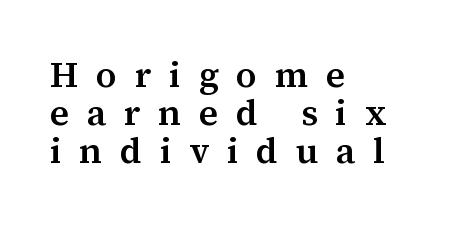
{"serif": "yes", "italic": "no", "bold": "semi", "weight": "semibold", "width": "normal", "stroke_contrast": "medium", "x_height": "medium", "monospaced": "no", "underline": "no", "align": "left", "line_spacing": "tight", "line_spacing_ratio": 1.05, "letter_spacing": "wide", "letter_spacing_em": 0.49, "glyph_px": 36}
